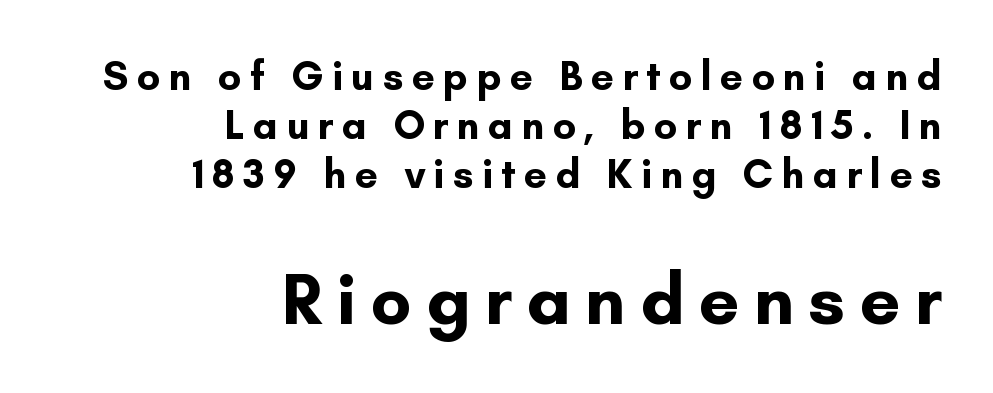
{"serif": "no", "italic": "no", "bold": "yes", "weight": "bold", "width": "normal", "stroke_contrast": "low", "x_height": "small", "monospaced": "no", "underline": "no", "align": "right", "line_spacing_ratio": 1.19, "letter_spacing": "wide", "letter_spacing_em": 0.2, "larger_block": "second", "size_ratio": 1.76, "glyph_px": 72}
